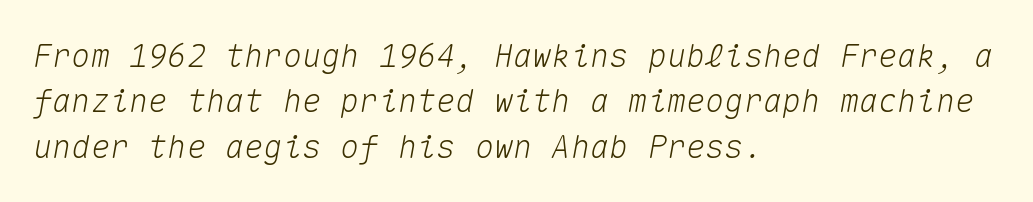
The image shows 32 px text type, italic (leaning right), monospaced; set left-aligned, normal line spacing (1.42x), normal letter spacing, not underlined; medium stroke contrast and a medium x-height.
